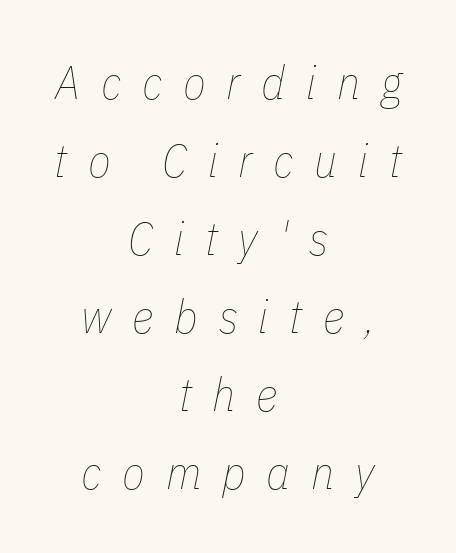
The image shows 47 px thin, condensed type, italic (leaning right); set centered, normal line spacing (1.66x), unusually wide letter spacing (+0.44 em), not underlined; low stroke contrast and a medium x-height.
